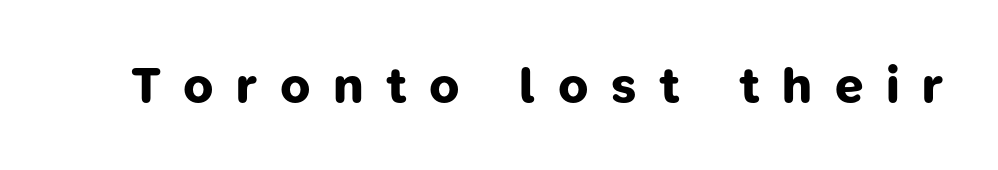
{"serif": "no", "bold": "yes", "weight": "bold", "width": "normal", "stroke_contrast": "low", "x_height": "medium", "monospaced": "no", "underline": "no", "letter_spacing": "wide", "letter_spacing_em": 0.44, "glyph_px": 51}
